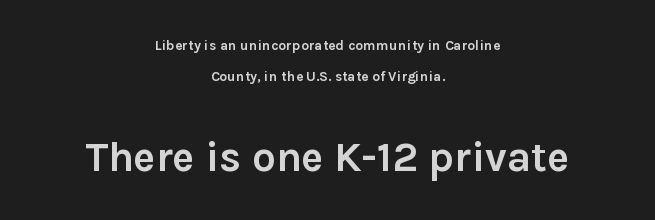
The image shows 42 px semibold sans-serif type, upright; set centered, loose line spacing (2.2x), normal letter spacing, not underlined; the second (bottom) block is 3.0x larger; a medium x-height.
